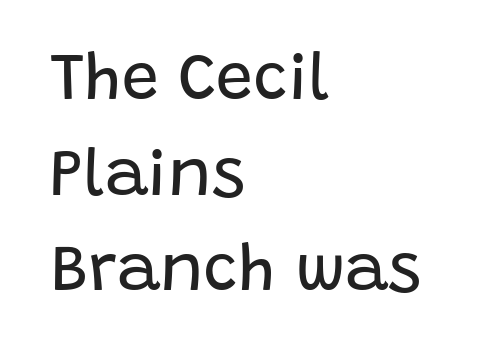
Q: Is the text bold? A: No.
Q: Is the text italic (slanted)? A: No, it is upright.
Q: Is the typeface a serif or a sans-serif typeface? A: Sans-serif.
Q: Is the text underlined? A: No.
Q: How is the paragraph aligned? A: Left-aligned.
Q: Is the spacing between letters normal or unusually wide? A: Normal.
Q: Is the spacing between lines tight, normal or loose? A: Normal.
Q: Width (condensed, normal, or wide)? A: Normal.
Q: Stroke contrast? A: Low.
Q: x-height? A: Large.
Q: Monospaced? A: No.
